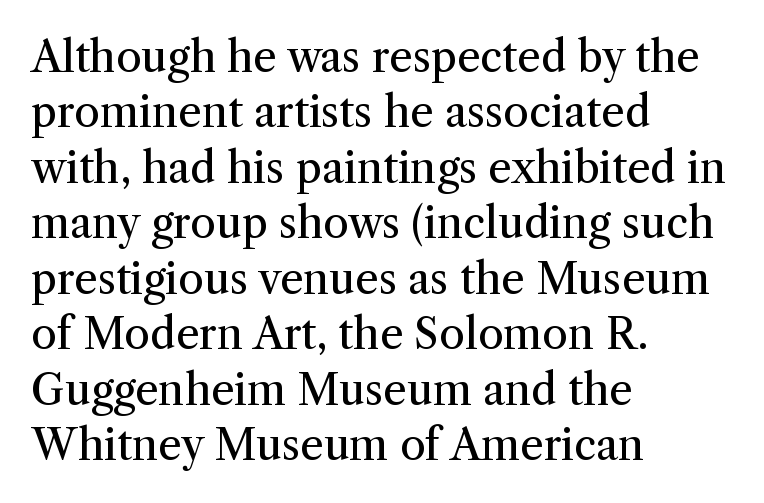
{"serif": "yes", "italic": "no", "bold": "no", "weight": "regular", "width": "normal", "stroke_contrast": "medium", "x_height": "medium", "monospaced": "no", "underline": "no", "align": "left", "line_spacing": "normal", "line_spacing_ratio": 1.32, "letter_spacing": "normal", "letter_spacing_em": 0.0, "glyph_px": 42}
